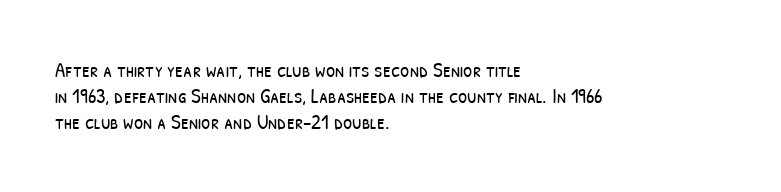
Q: Is the text bold? A: No.
Q: Is the text underlined? A: No.
Q: How is the paragraph aligned? A: Left-aligned.
Q: Is the spacing between letters normal or unusually wide? A: Normal.
